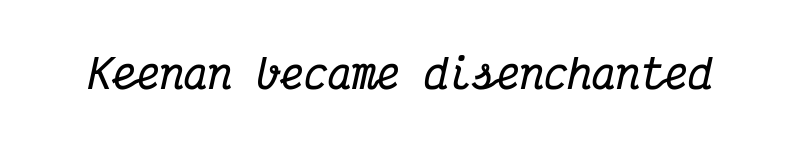
Q: Is the text bold? A: Yes.
Q: Is the text italic (slanted)? A: Yes, it leans right by about 12 degrees.
Q: Is the typeface a serif or a sans-serif typeface? A: Serif.
Q: Is the text underlined? A: No.
Q: Is the spacing between letters normal or unusually wide? A: Normal.
Q: Width (condensed, normal, or wide)? A: Condensed.
Q: Stroke contrast? A: Medium.
Q: x-height? A: Medium.
Q: Monospaced? A: Yes.
